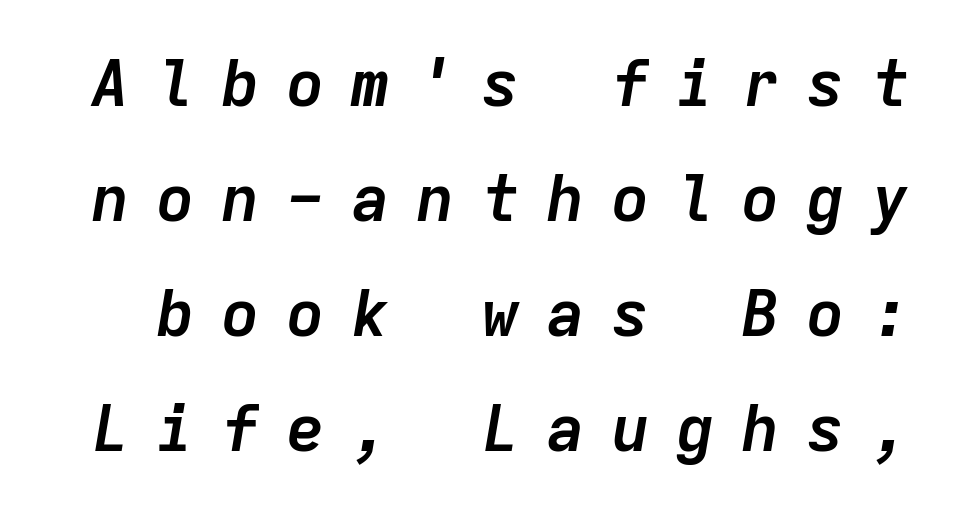
Q: Is the text bold? A: Yes.
Q: Is the text italic (slanted)? A: Yes, it leans right by about 9 degrees.
Q: Is the text underlined? A: No.
Q: Is the spacing between letters normal or unusually wide? A: Unusually wide.
Q: Width (condensed, normal, or wide)? A: Normal.
Q: Stroke contrast? A: Low.
Q: x-height? A: Medium.
Q: Monospaced? A: Yes.
